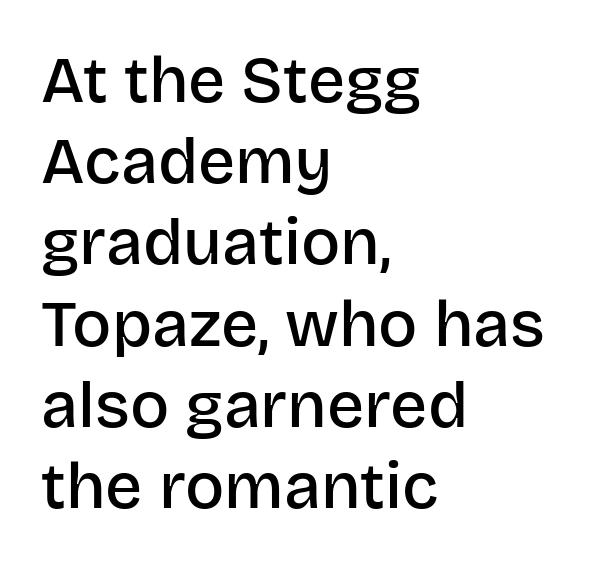
The designer went with a sans here, leaving each stem footless. The rendering keeps characters at their native spacing. Line spacing here is normal. The strip under each line holds only bare page. Spacing verdict: proportional, widths tailored to each character.
